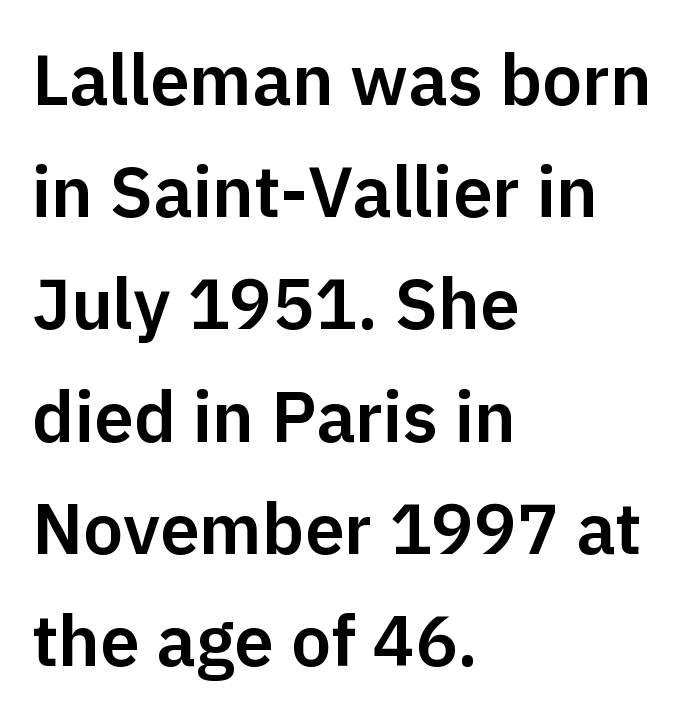
Q: Is the text italic (slanted)? A: No, it is upright.
Q: Is the typeface a serif or a sans-serif typeface? A: Sans-serif.
Q: Is the text underlined? A: No.
Q: How is the paragraph aligned? A: Left-aligned.
Q: Is the spacing between letters normal or unusually wide? A: Normal.
Q: Is the spacing between lines tight, normal or loose? A: Normal.
Q: Width (condensed, normal, or wide)? A: Normal.
Q: Stroke contrast? A: Low.
Q: x-height? A: Medium.
Q: Monospaced? A: No.
